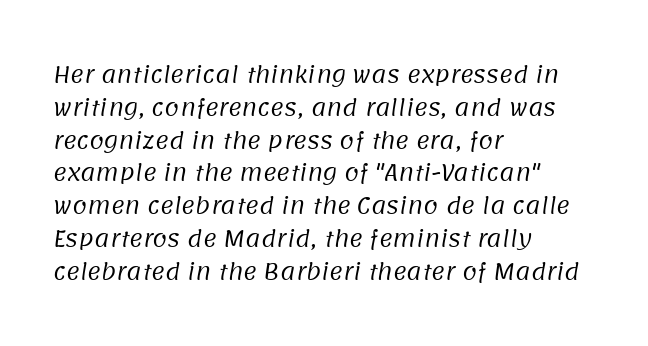
Q: Is the text bold? A: No.
Q: Is the text underlined? A: No.
Q: How is the paragraph aligned? A: Left-aligned.
Q: Is the spacing between letters normal or unusually wide? A: Normal.
Q: Is the spacing between lines tight, normal or loose? A: Normal.
